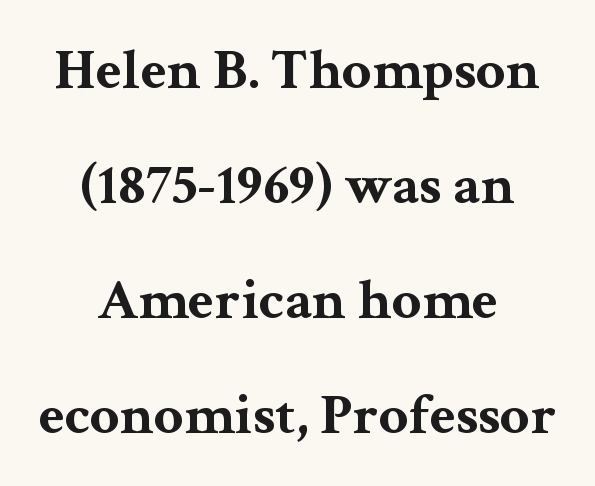
Every row of glyphs is offset so its center matches the block's center. This is heavy type, rendered in bold. In terms of letterspacing, this is plain default setting. Posture: straight, roman, zero tilt. Is this a fixed-width face? No — the glyphs have proportional, varying widths. You could fit nearly another row in the gap between these rows.
